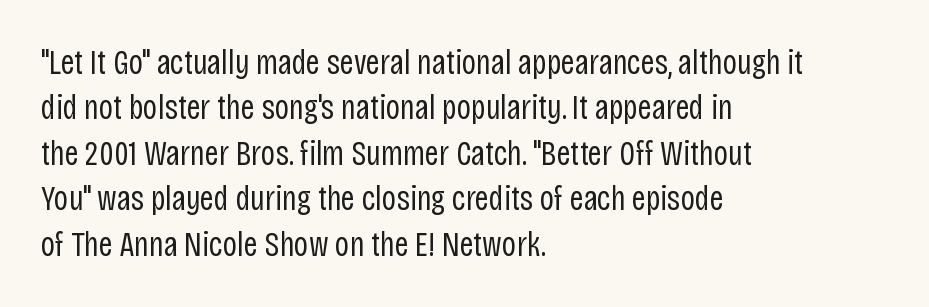
The image shows 35 px regular-weight, condensed sans-serif type, upright; set left-aligned, normal line spacing (1.3x), normal letter spacing, not underlined; low stroke contrast and a large x-height.
